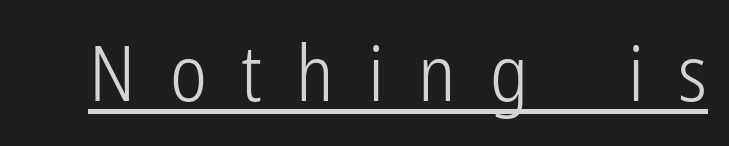
{"serif": "no", "italic": "no", "bold": "no", "weight": "light", "width": "condensed", "stroke_contrast": "low", "x_height": "medium", "monospaced": "no", "underline": "yes", "letter_spacing": "wide", "letter_spacing_em": 0.44, "glyph_px": 78}
